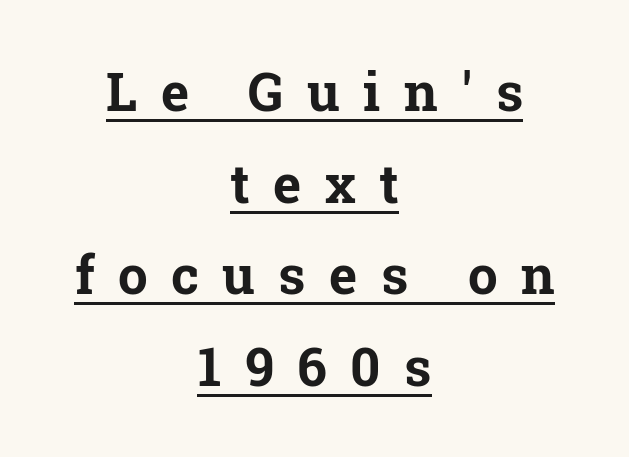
The image shows 53 px bold serif type, upright; set centered, line spacing 1.73x, unusually wide letter spacing (+0.44 em), underlined; low stroke contrast and a medium x-height.
